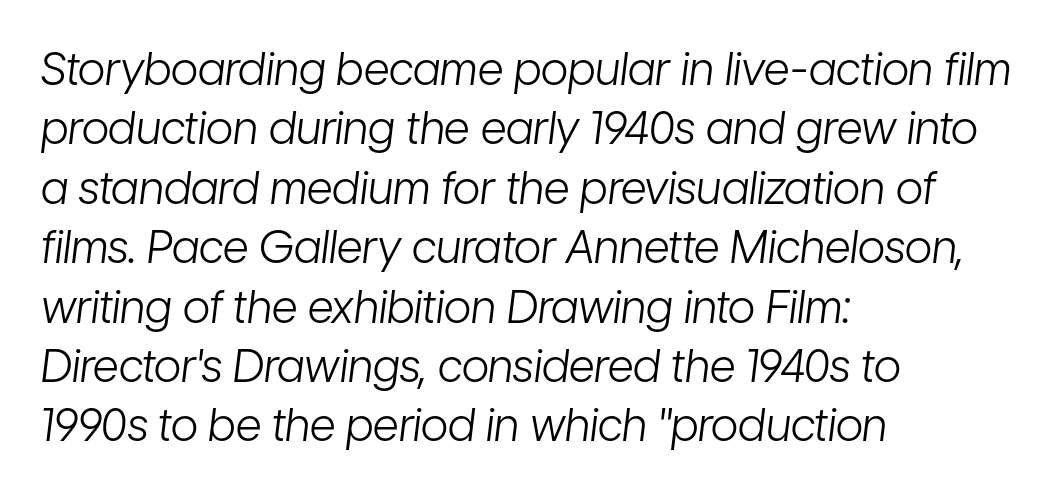
Q: Is the text bold? A: No.
Q: Is the text italic (slanted)? A: Yes, it leans right by about 7 degrees.
Q: Is the text underlined? A: No.
Q: How is the paragraph aligned? A: Left-aligned.
Q: Is the spacing between letters normal or unusually wide? A: Normal.
Q: Is the spacing between lines tight, normal or loose? A: Normal.
Q: Width (condensed, normal, or wide)? A: Condensed.
Q: Stroke contrast? A: Low.
Q: x-height? A: Medium.
Q: Monospaced? A: No.
